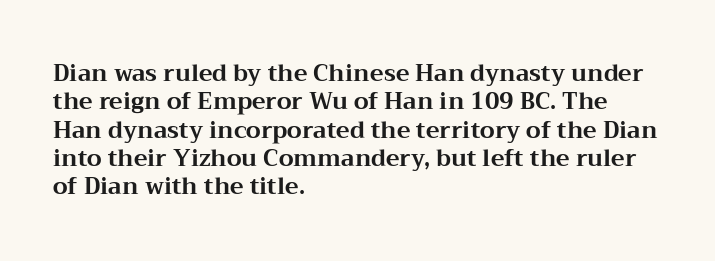
{"italic": "no", "bold": "yes", "underline": "no", "align": "left", "line_spacing_ratio": 1.23, "letter_spacing": "normal", "letter_spacing_em": 0.0, "glyph_px": 23}
